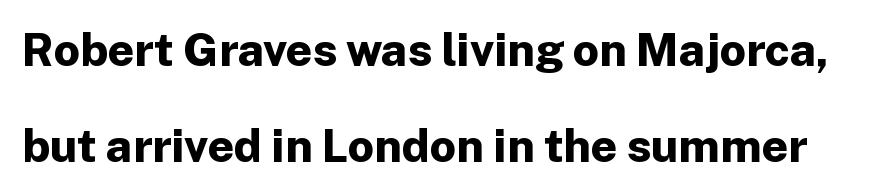
{"serif": "no", "italic": "no", "bold": "yes", "weight": "bold", "width": "normal", "stroke_contrast": "low", "x_height": "medium", "monospaced": "no", "underline": "no", "line_spacing": "loose", "line_spacing_ratio": 2.09, "letter_spacing": "normal", "letter_spacing_em": 0.0, "glyph_px": 46}
